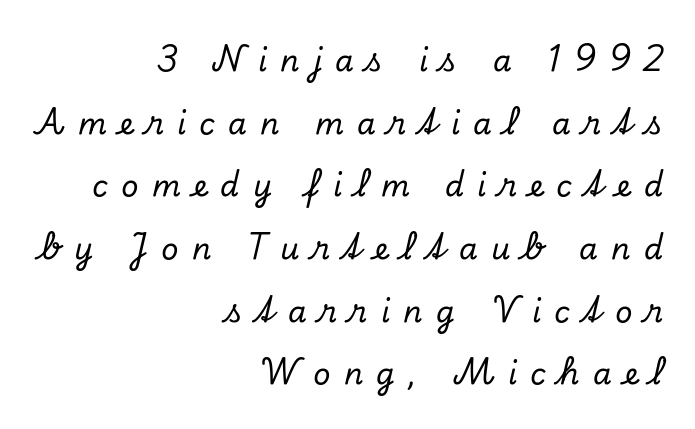
Q: Is the text italic (slanted)? A: Yes, it leans right by about 13 degrees.
Q: Is the typeface a serif or a sans-serif typeface? A: Serif.
Q: Is the text underlined? A: No.
Q: How is the paragraph aligned? A: Right-aligned.
Q: Is the spacing between letters normal or unusually wide? A: Unusually wide.
Q: Is the spacing between lines tight, normal or loose? A: Loose.
Q: Width (condensed, normal, or wide)? A: Normal.
Q: Stroke contrast? A: Low.
Q: x-height? A: Small.
Q: Monospaced? A: No.
